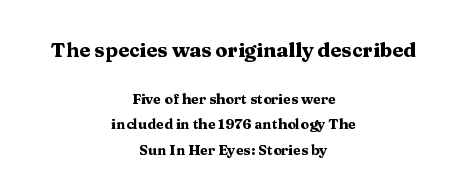
Q: Is the text bold? A: Yes.
Q: Is the text italic (slanted)? A: No, it is upright.
Q: Is the text underlined? A: No.
Q: How is the paragraph aligned? A: Centered.
Q: Is the spacing between letters normal or unusually wide? A: Normal.
Q: Which block of text is set in a larger size, the first (top) or the second (bottom)? A: The first (top) one.
